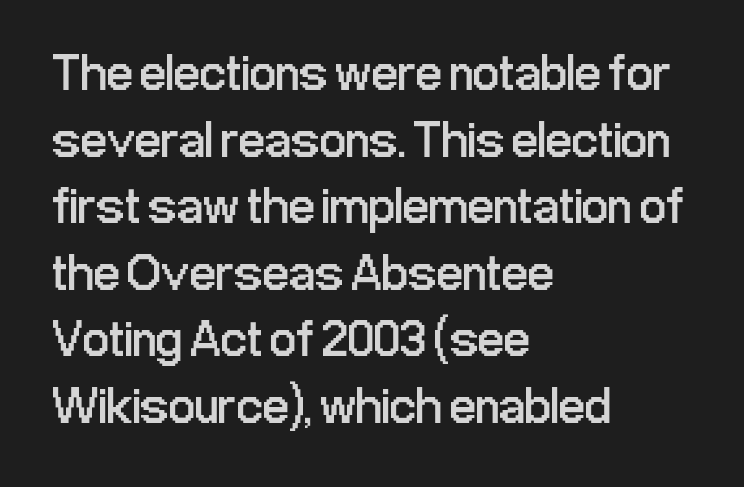
{"serif": "no", "italic": "no", "bold": "no", "weight": "regular", "width": "condensed", "stroke_contrast": "low", "x_height": "medium", "monospaced": "no", "underline": "no", "align": "left", "line_spacing": "normal", "line_spacing_ratio": 1.28, "letter_spacing": "normal", "letter_spacing_em": 0.0, "glyph_px": 52}
